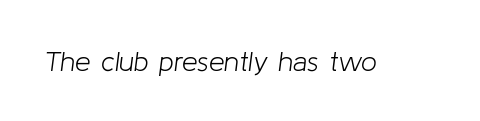
Standard letterfit; no display-style spreading of the glyphs. Style check: oblique. You could not count columns in this text — the font is proportionally spaced. Weight: in the light-to-regular range. Words float on clear page, feet unadorned.
